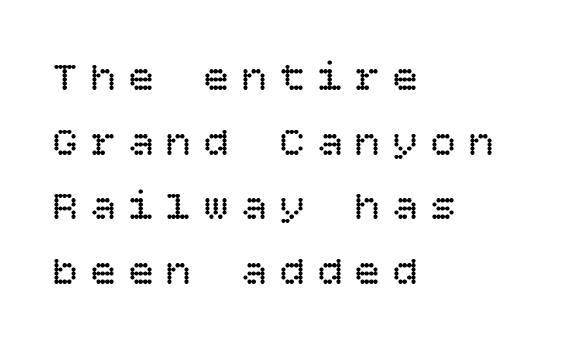
{"italic": "no", "bold": "no", "weight": "regular", "width": "normal", "stroke_contrast": "low", "x_height": "large", "underline": "no", "align": "left", "line_spacing": "normal", "line_spacing_ratio": 1.54, "letter_spacing": "wide", "letter_spacing_em": 0.3, "glyph_px": 42}
